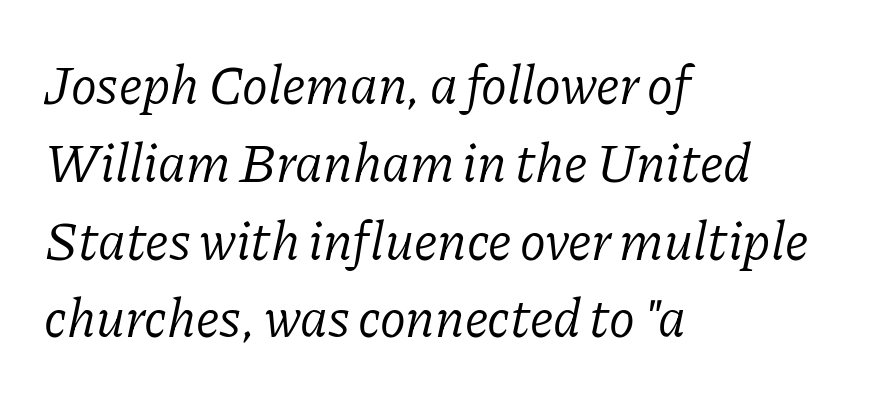
The image shows 54 px light serif type, italic (leaning right); set left-aligned, normal line spacing (1.44x), normal letter spacing, not underlined; low stroke contrast and a medium x-height.
